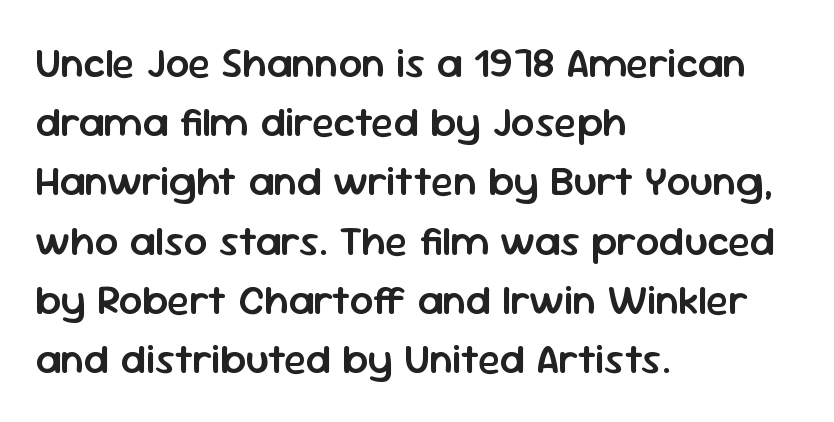
The rendering shows plain stroke endings on the letterforms — a sans-serif design. Reading down the column, the eye jumps a familiar distance to each next line. This sample has the flowing, uneven cadence of proportional lettering. Caption: multi-line text, flush left, ragged right. This sample uses an upright cut, with every glyph sitting square on the baseline. The area under the type is left untouched.
